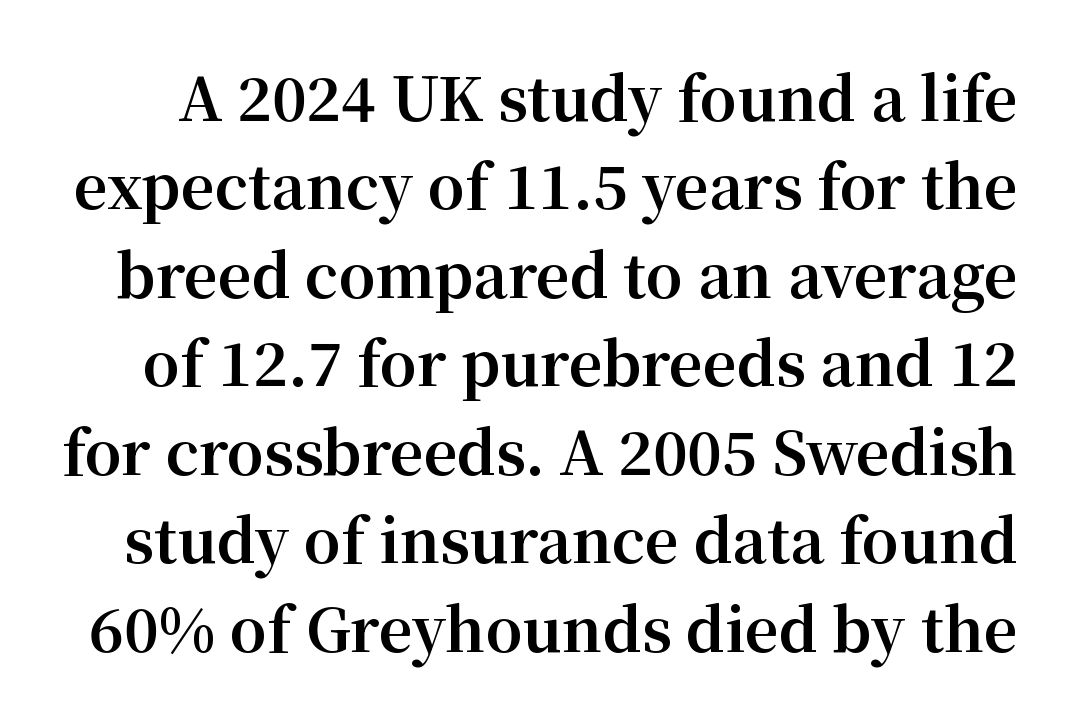
Q: Is the text bold? A: Yes.
Q: Is the text italic (slanted)? A: No, it is upright.
Q: Is the typeface a serif or a sans-serif typeface? A: Serif.
Q: Is the text underlined? A: No.
Q: Is the spacing between letters normal or unusually wide? A: Normal.
Q: Is the spacing between lines tight, normal or loose? A: Normal.
Q: Width (condensed, normal, or wide)? A: Normal.
Q: Stroke contrast? A: Medium.
Q: x-height? A: Medium.
Q: Monospaced? A: No.
